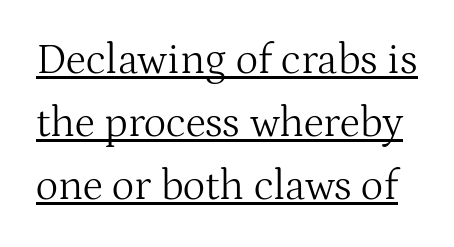
No chunkiness to these letters — they're not bold. You can tell it's not italic because the verticals are truly vertical. Decoration check: the copy is underlined. Does the type have serifs? Yes, each stem ends in a small foot. This sample has the flowing, uneven cadence of proportional lettering. Spacing between characters is what you'd get straight out of the box.
